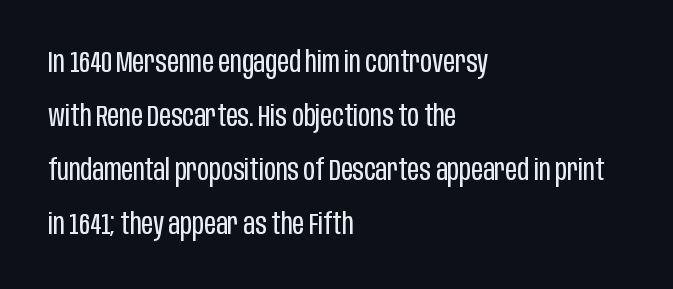
Here the designer chose a conventional face with non-uniform glyph widths. Which margin do the lines hug? The left one — the right edge is uneven. Stem width sits at or under what a default text font uses. Underline: absent. The letters stand straight up with perfectly vertical stems.
